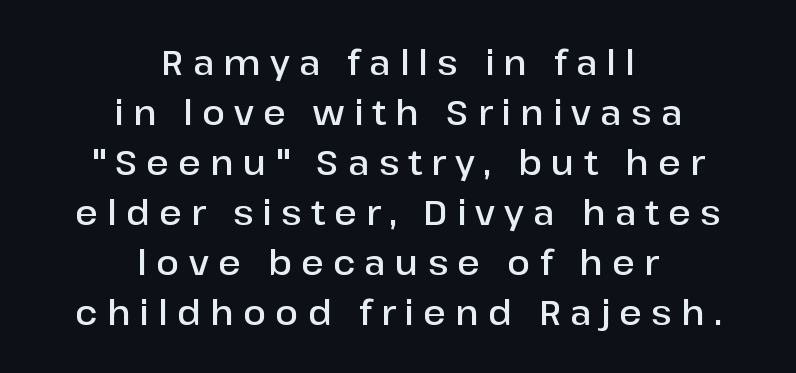
Q: Is the text bold? A: Semi-bold.
Q: Is the text italic (slanted)? A: No, it is upright.
Q: Is the typeface a serif or a sans-serif typeface? A: Sans-serif.
Q: Is the text underlined? A: No.
Q: How is the paragraph aligned? A: Centered.
Q: Is the spacing between letters normal or unusually wide? A: Unusually wide.
Q: Is the spacing between lines tight, normal or loose? A: Normal.
Q: Width (condensed, normal, or wide)? A: Normal.
Q: Stroke contrast? A: Low.
Q: x-height? A: Medium.
Q: Monospaced? A: No.
